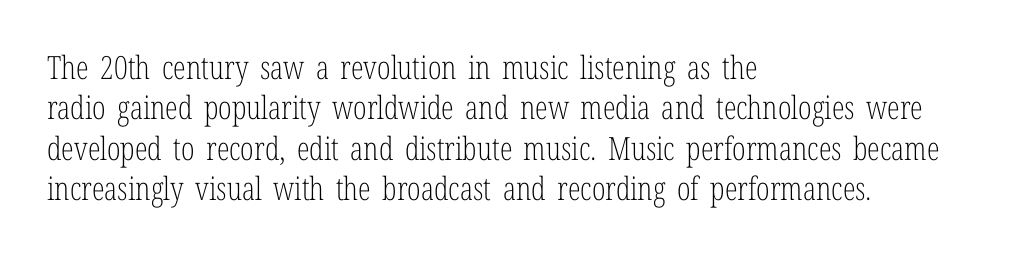
These lines are rendered in a variable-pitch font. Is this a sans? No — the strokes have serifs. Compared with typical paragraphs, the rows here are spaced about the same. This is the regular roman posture of the typeface.
